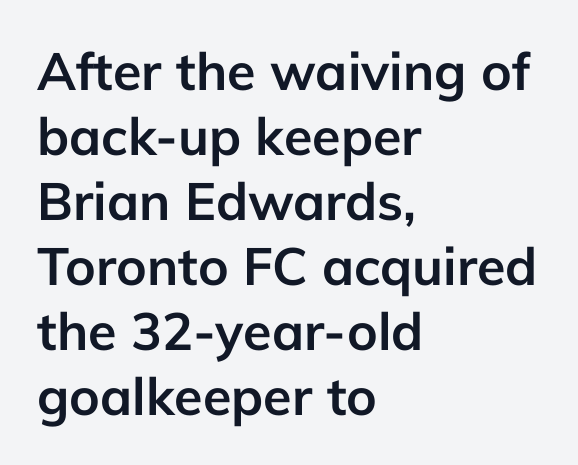
The lettering stays uniformly vertical, giving the passage a roman look. Weight check: bold — yes, fully. Do the characters align in a grid? No, the font is proportional. Check under the words: just untouched page.
